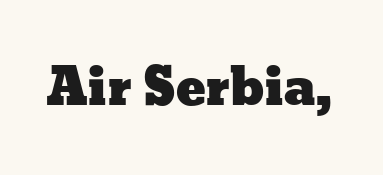
No extra tracking has been applied to these lines. Anything drawn beneath the words? Only blank space. Here the designer chose a conventional face with non-uniform glyph widths. Rendered with straight, roman letterforms.
